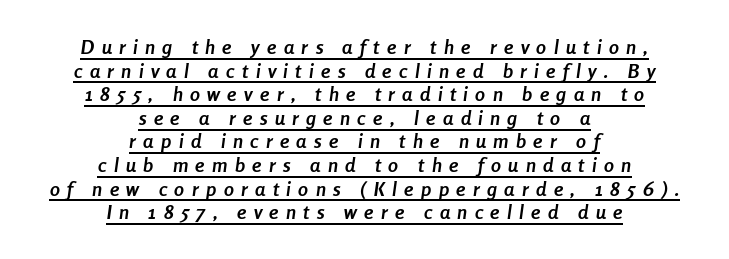
Q: Is the text bold? A: Yes.
Q: Is the text italic (slanted)? A: Yes, it leans right by about 8 degrees.
Q: Is the text underlined? A: Yes.
Q: How is the paragraph aligned? A: Centered.
Q: Is the spacing between letters normal or unusually wide? A: Unusually wide.
